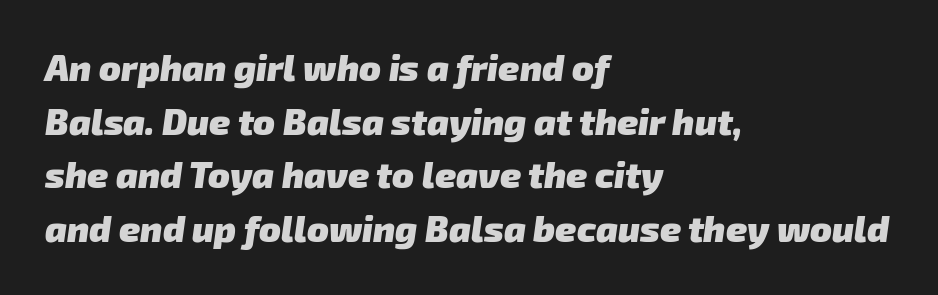
{"serif": "no", "bold": "yes", "weight": "heavy", "width": "normal", "stroke_contrast": "low", "x_height": "medium", "monospaced": "no", "underline": "no", "align": "left", "line_spacing": "normal", "line_spacing_ratio": 1.49, "letter_spacing": "normal", "letter_spacing_em": 0.0, "glyph_px": 36}
